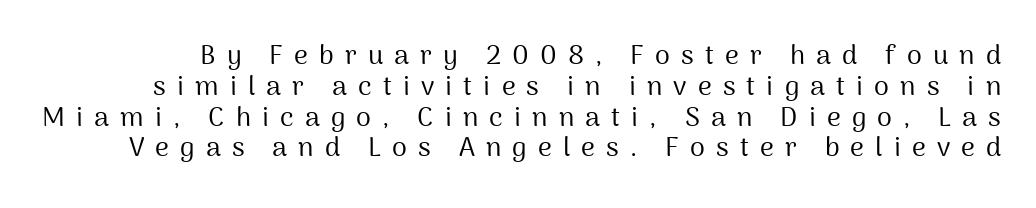
The image shows 27 px text type, upright; set tight line spacing (1.14x), unusually wide letter spacing (+0.41 em), not underlined.
